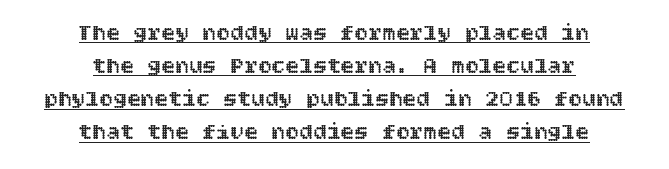
{"italic": "no", "underline": "yes", "align": "center", "line_spacing": "normal", "line_spacing_ratio": 1.44, "letter_spacing": "normal", "letter_spacing_em": 0.0, "glyph_px": 23}
